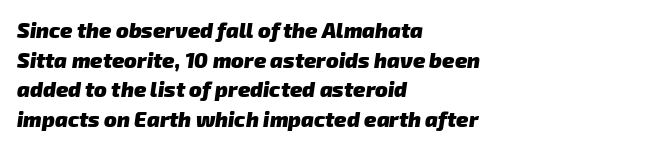
{"bold": "yes", "underline": "no", "align": "left", "line_spacing": "normal", "line_spacing_ratio": 1.41, "letter_spacing": "normal", "letter_spacing_em": 0.0, "glyph_px": 21}
